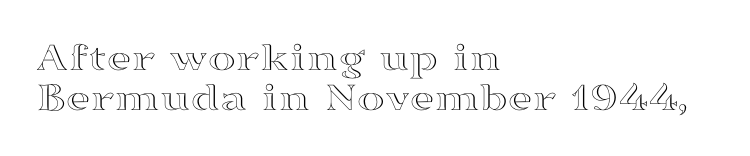
Q: Is the text italic (slanted)? A: No, it is upright.
Q: Is the text underlined? A: No.
Q: How is the paragraph aligned? A: Left-aligned.
Q: Is the spacing between letters normal or unusually wide? A: Normal.
Q: Is the spacing between lines tight, normal or loose? A: Tight.
Q: Width (condensed, normal, or wide)? A: Wide.
Q: x-height? A: Medium.
Q: Monospaced? A: No.
